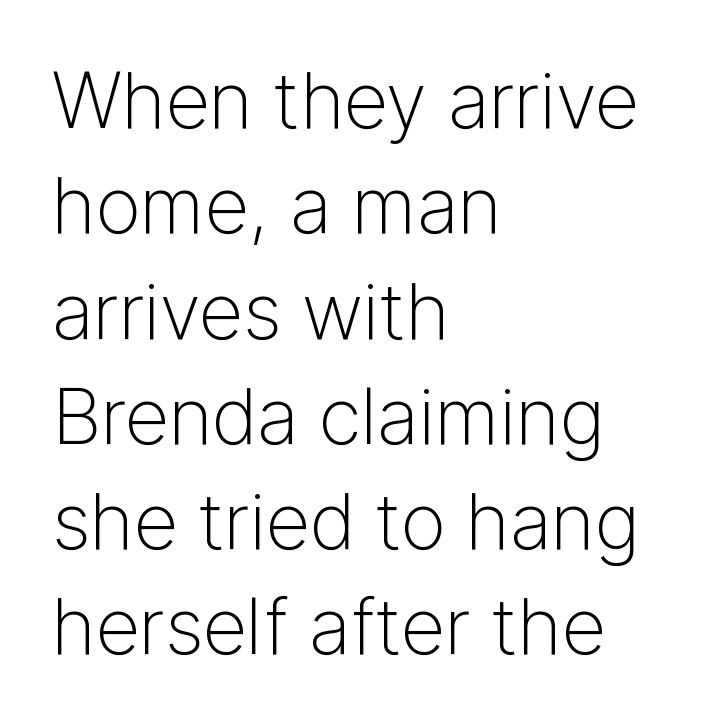
The image shows 78 px light sans-serif type, upright; set left-aligned, normal line spacing (1.35x), normal letter spacing, not underlined; low stroke contrast and a medium x-height.
